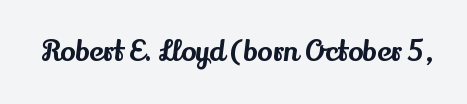
Q: Is the text italic (slanted)? A: Yes.
Q: Is the typeface a serif or a sans-serif typeface? A: Serif.
Q: Is the text underlined? A: No.
Q: Is the spacing between letters normal or unusually wide? A: Normal.
Q: Width (condensed, normal, or wide)? A: Normal.
Q: Stroke contrast? A: Medium.
Q: x-height? A: Small.
Q: Monospaced? A: No.
